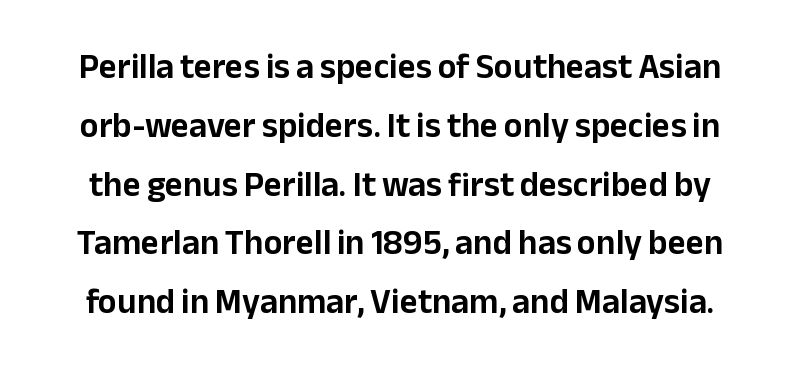
{"serif": "no", "italic": "no", "width": "normal", "stroke_contrast": "low", "x_height": "medium", "monospaced": "no", "underline": "no", "line_spacing": "normal", "line_spacing_ratio": 1.68, "letter_spacing": "normal", "letter_spacing_em": 0.0, "glyph_px": 35}
